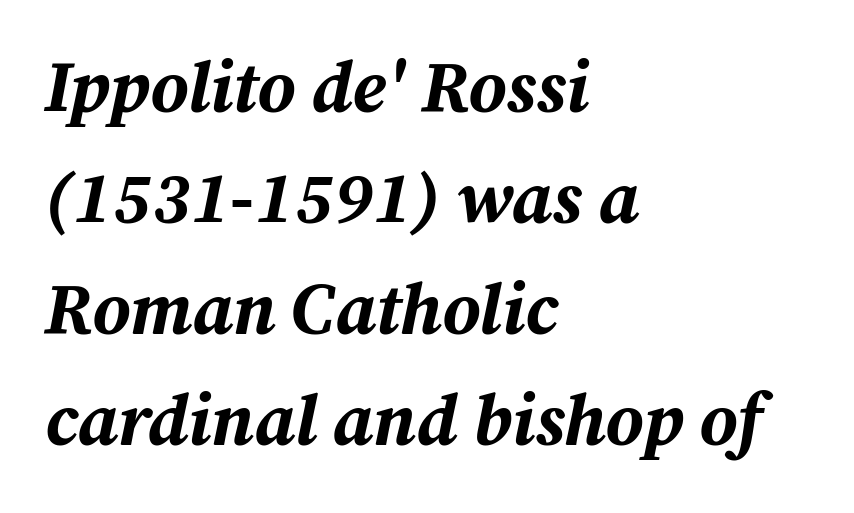
The passage shown leans; its letterforms are oblique. Honestly, there is no underline to notice here at all. The lines sit at an ordinary, default distance from one another. The text block is weighted toward the left margin, trailing off unevenly rightward.
